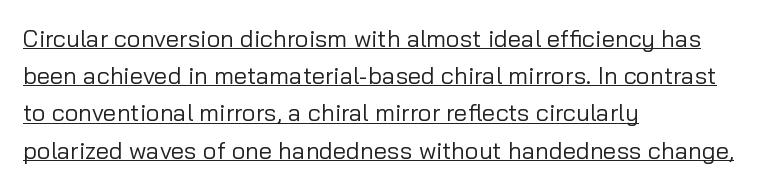
{"italic": "no", "bold": "no", "underline": "yes", "align": "left", "line_spacing": "normal", "line_spacing_ratio": 1.55, "letter_spacing": "normal", "letter_spacing_em": 0.0, "glyph_px": 24}
